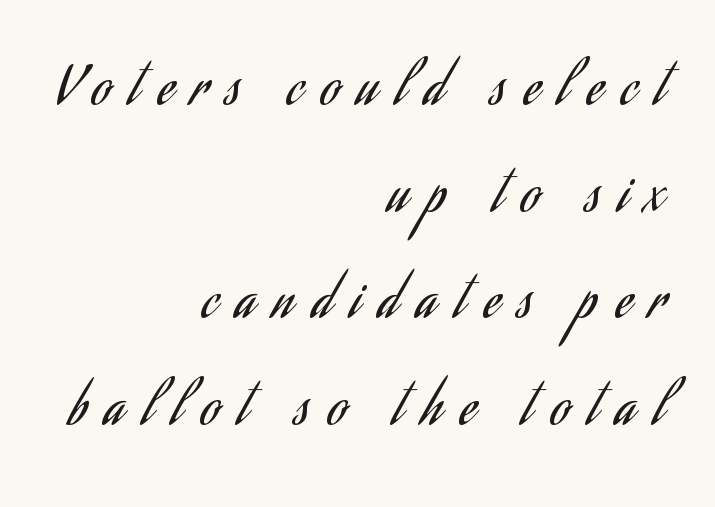
{"serif": "no", "bold": "no", "weight": "regular", "width": "condensed", "stroke_contrast": "low", "x_height": "small", "monospaced": "no", "underline": "no", "align": "right", "line_spacing": "loose", "line_spacing_ratio": 2.01, "letter_spacing": "wide", "letter_spacing_em": 0.35, "glyph_px": 53}
